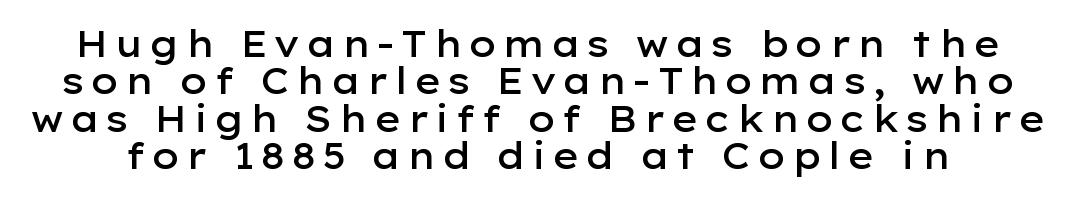
The image shows 36 px semibold, wide sans-serif type, upright; set tight line spacing (1.04x), not underlined; low stroke contrast and a medium x-height.
